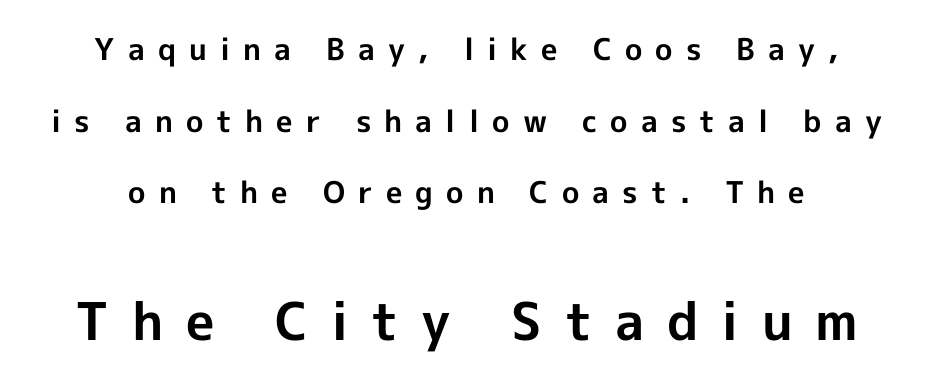
This block would shrink considerably if given ordinary leading; it's expanded now. If you squint, the bottom block still reads clearly — it's the larger of the two. A roman cut, with each character standing at attention. Summary of weight: heavy, a full bold. The foot of each line stays bare and open. Between one letter and the next there's a generous, obvious gap.
